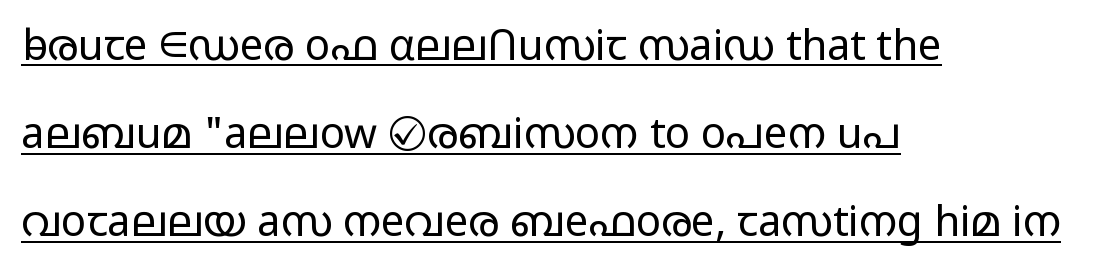
{"serif": "no", "italic": "no", "bold": "no", "weight": "light", "width": "wide", "stroke_contrast": "low", "x_height": "medium", "monospaced": "no", "underline": "yes", "align": "left", "line_spacing": "loose", "line_spacing_ratio": 2.1, "letter_spacing": "normal", "letter_spacing_em": 0.0, "glyph_px": 42}
